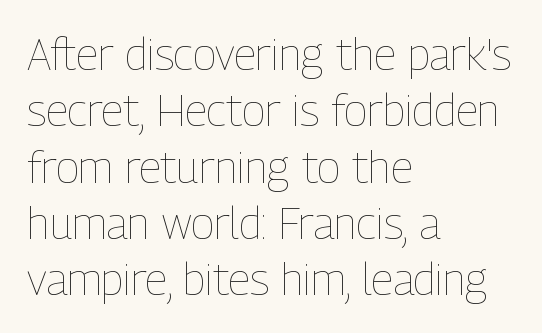
Q: Is the text bold? A: No.
Q: Is the text italic (slanted)? A: No, it is upright.
Q: Is the text underlined? A: No.
Q: How is the paragraph aligned? A: Left-aligned.
Q: Is the spacing between letters normal or unusually wide? A: Normal.
Q: Is the spacing between lines tight, normal or loose? A: Normal.
Q: Width (condensed, normal, or wide)? A: Condensed.
Q: Stroke contrast? A: Low.
Q: x-height? A: Medium.
Q: Monospaced? A: No.
